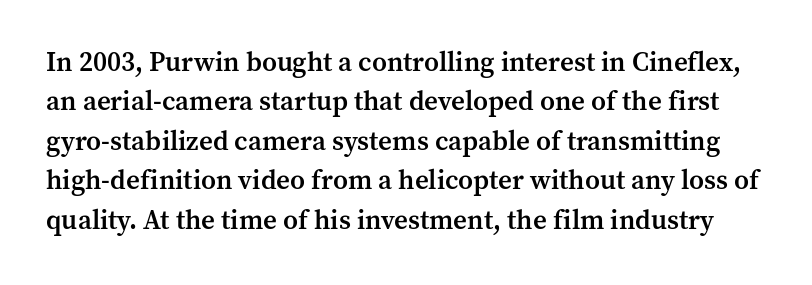
{"italic": "no", "bold": "semi", "underline": "no", "line_spacing": "normal", "line_spacing_ratio": 1.46, "letter_spacing": "normal", "letter_spacing_em": 0.0, "glyph_px": 27}
